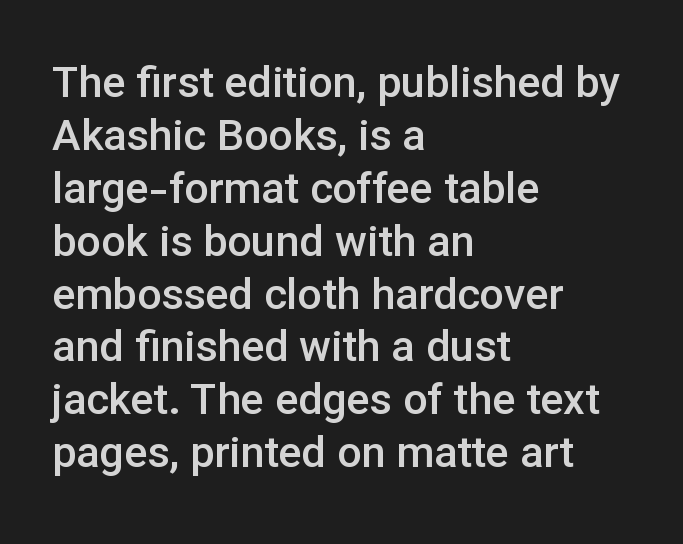
The image shows 43 px semibold sans-serif type, upright; set left-aligned, line spacing 1.23x, normal letter spacing, not underlined; low stroke contrast and a medium x-height.
